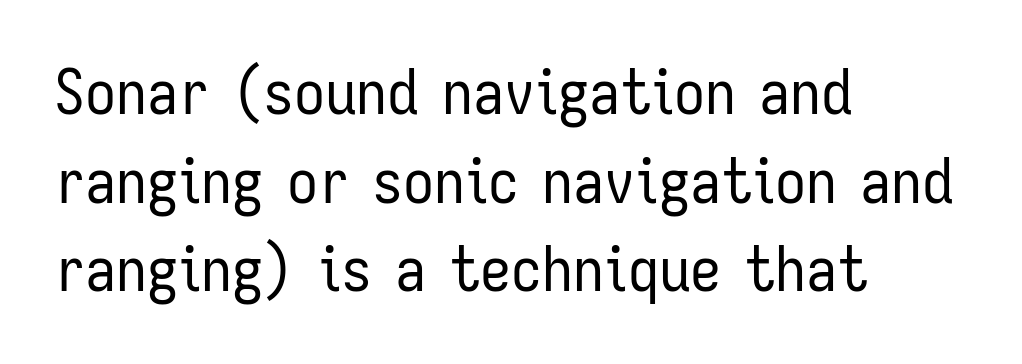
{"serif": "no", "italic": "no", "bold": "no", "weight": "regular", "width": "condensed", "stroke_contrast": "low", "x_height": "medium", "monospaced": "no", "underline": "no", "align": "left", "line_spacing": "normal", "line_spacing_ratio": 1.43, "letter_spacing": "normal", "letter_spacing_em": 0.0, "glyph_px": 62}
